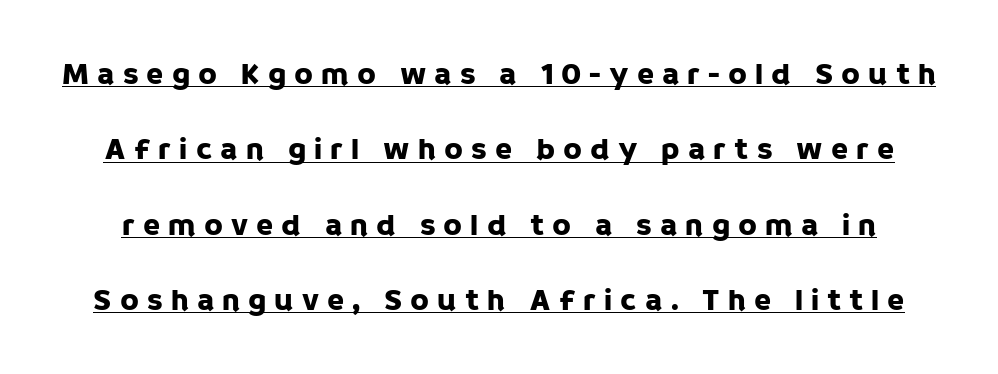
Q: Is the text italic (slanted)? A: No, it is upright.
Q: Is the typeface a serif or a sans-serif typeface? A: Sans-serif.
Q: Is the text underlined? A: Yes.
Q: Is the spacing between letters normal or unusually wide? A: Unusually wide.
Q: Is the spacing between lines tight, normal or loose? A: Loose.
Q: Width (condensed, normal, or wide)? A: Normal.
Q: Stroke contrast? A: Low.
Q: x-height? A: Large.
Q: Monospaced? A: No.
